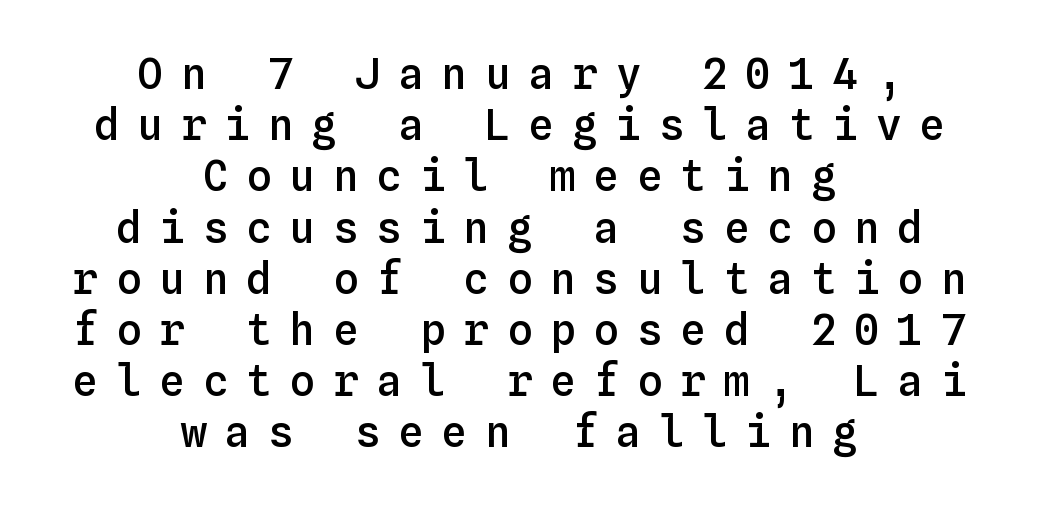
The image shows 43 px semibold type, upright, monospaced; set centered, line spacing 1.19x, unusually wide letter spacing (+0.41 em), not underlined; low stroke contrast and a medium x-height.
